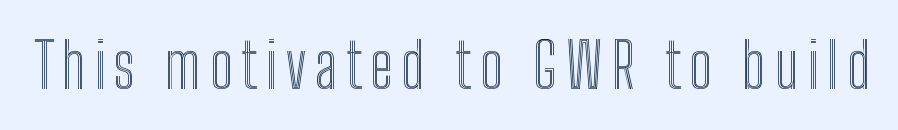
The image shows 62 px condensed type, upright; set not underlined; a medium x-height.
